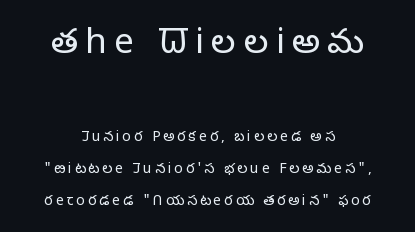
Ordinary non-slanted type is in use. The line texture is sparse and dotted thanks to wide tracking. Proportional: the letters do not fall into vertical columns. Are there feet on the stems? There aren't — it's a sans. Weight: in the light-to-regular range.
